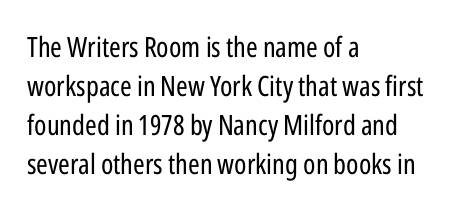
Q: Is the text bold? A: No.
Q: Is the text italic (slanted)? A: No, it is upright.
Q: Is the typeface a serif or a sans-serif typeface? A: Sans-serif.
Q: Is the text underlined? A: No.
Q: How is the paragraph aligned? A: Left-aligned.
Q: Is the spacing between letters normal or unusually wide? A: Normal.
Q: Is the spacing between lines tight, normal or loose? A: Normal.
Q: Width (condensed, normal, or wide)? A: Condensed.
Q: Stroke contrast? A: Low.
Q: x-height? A: Medium.
Q: Monospaced? A: No.
